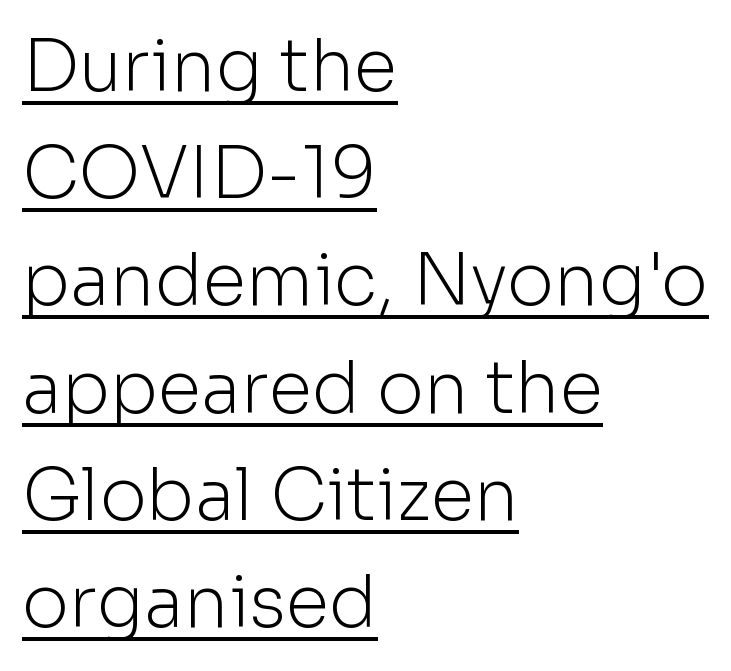
The image shows 71 px light sans-serif type, upright; set left-aligned, normal line spacing (1.51x), normal letter spacing, underlined; low stroke contrast and a medium x-height.
